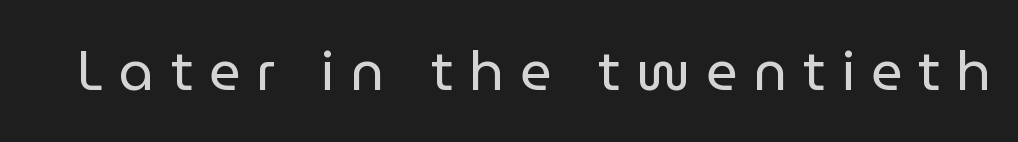
{"serif": "no", "italic": "no", "bold": "no", "weight": "regular", "width": "normal", "stroke_contrast": "low", "x_height": "medium", "monospaced": "no", "underline": "no", "letter_spacing": "wide", "letter_spacing_em": 0.29, "glyph_px": 55}
